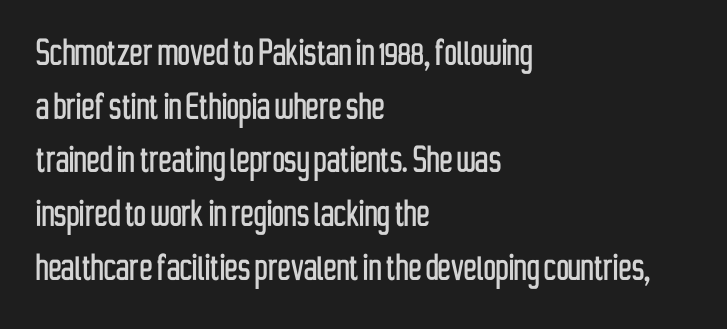
The typesetter chose a ragged-right arrangement here. Each word holds together tightly as a unit, with standard inter-letter gaps. Vertically, the passage feels balanced, rows spaced as you'd expect. Rule under the text: the space is simply empty. Regarding serifs, this sample does without them. The letters advance in unequal steps, a hallmark of proportional type.
